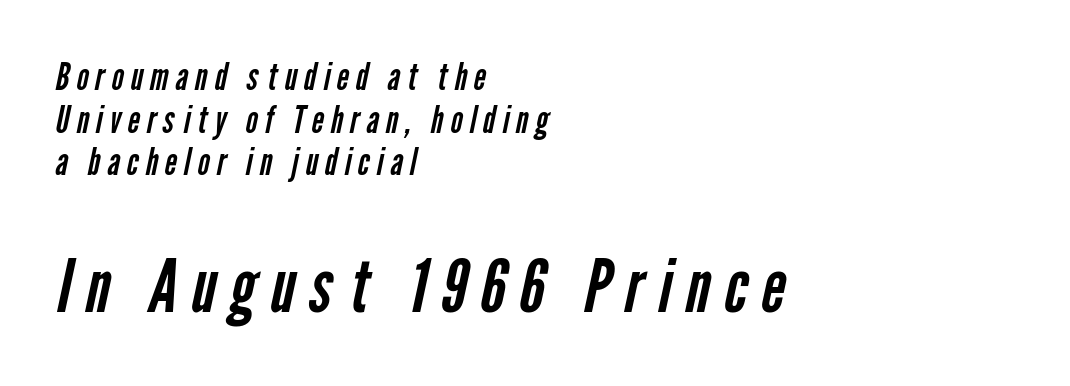
The image shows 74 px regular-weight, condensed sans-serif type; set left-aligned, tight line spacing (1.15x), not underlined; the second (bottom) block is 2.0x larger; low stroke contrast and a medium x-height.
